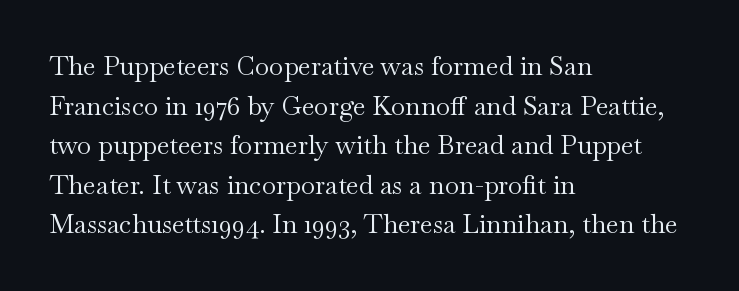
{"italic": "no", "bold": "no", "underline": "no", "align": "left", "line_spacing": "normal", "line_spacing_ratio": 1.52, "letter_spacing": "normal", "letter_spacing_em": 0.0, "glyph_px": 26}
